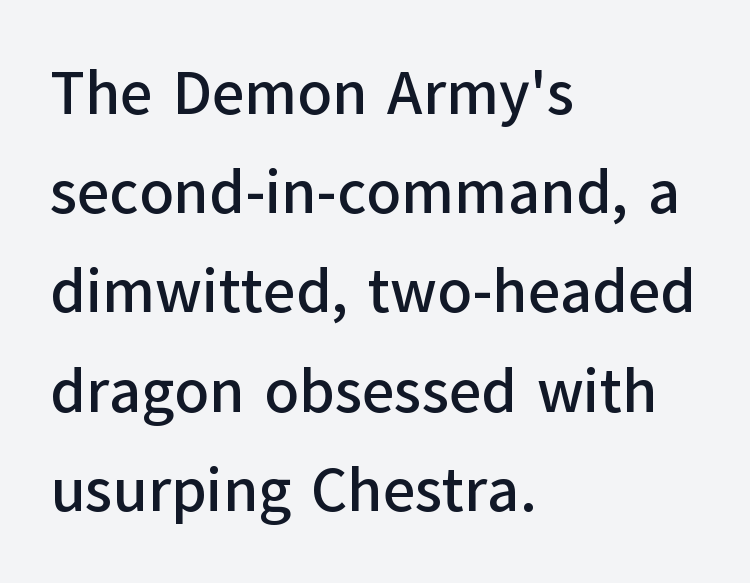
Check under the words: just untouched page. The paragraph shown leans on its left margin. Vertical strokes here are truly vertical. This is sans-serif lettering, the kind often seen on screens and signage. A normal amount of white space separates one row of letters from the next.
